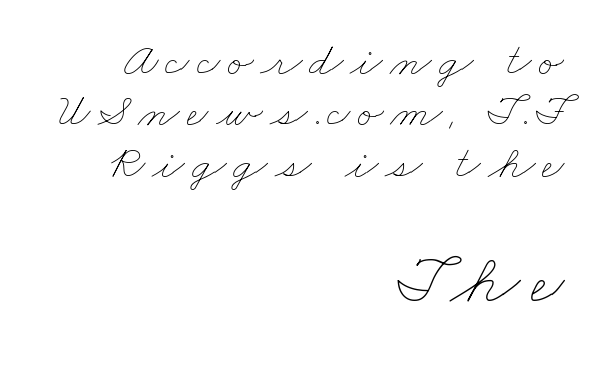
The paragraph has a hard right edge and a soft left edge. Vertically, the passage feels compressed, each row crowding the next. The rendering enlarges the type as you move from the upper chunk to the lower. Varying glyph widths throughout — classic text-font behaviour.
